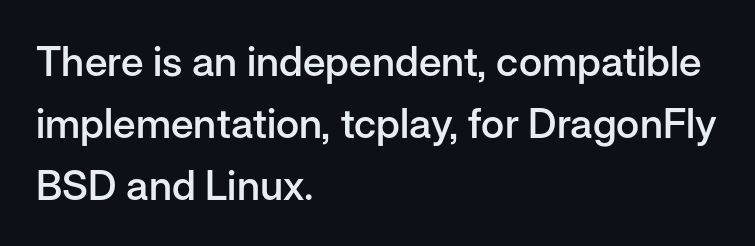
{"serif": "no", "italic": "no", "bold": "semi", "weight": "semibold", "width": "normal", "stroke_contrast": "low", "x_height": "medium", "monospaced": "no", "underline": "no", "align": "left", "line_spacing": "normal", "line_spacing_ratio": 1.51, "letter_spacing": "normal", "letter_spacing_em": 0.0, "glyph_px": 41}
